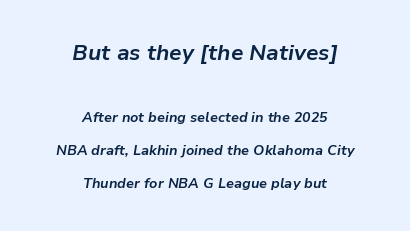
Does the leading feel generous? Absolutely, it's lavish. In terms of posture, this sample is oblique. Inter-character spacing is left at the font's built-in metrics. The foot of each line stays bare and open. Leftover space on each line is divided equally before and after the words.
